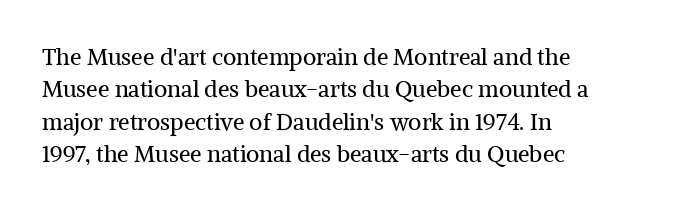
The tracking reads as untouched default to a designer's eye. Layout note: lines flush left. Students, observe: this is what conventionally led text looks like. Underline: absent.
